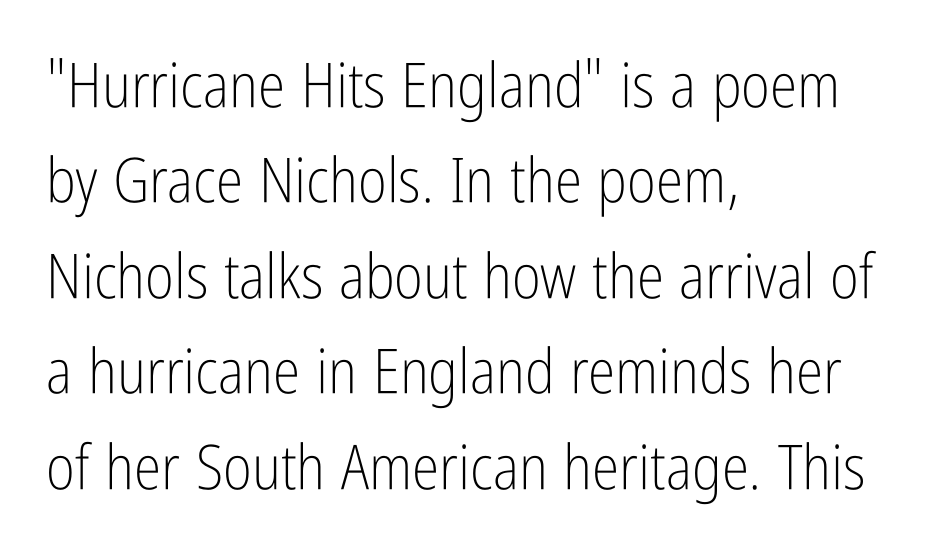
The image shows 62 px light, condensed sans-serif type, upright; set left-aligned, normal line spacing (1.54x), normal letter spacing, not underlined; low stroke contrast and a medium x-height.
